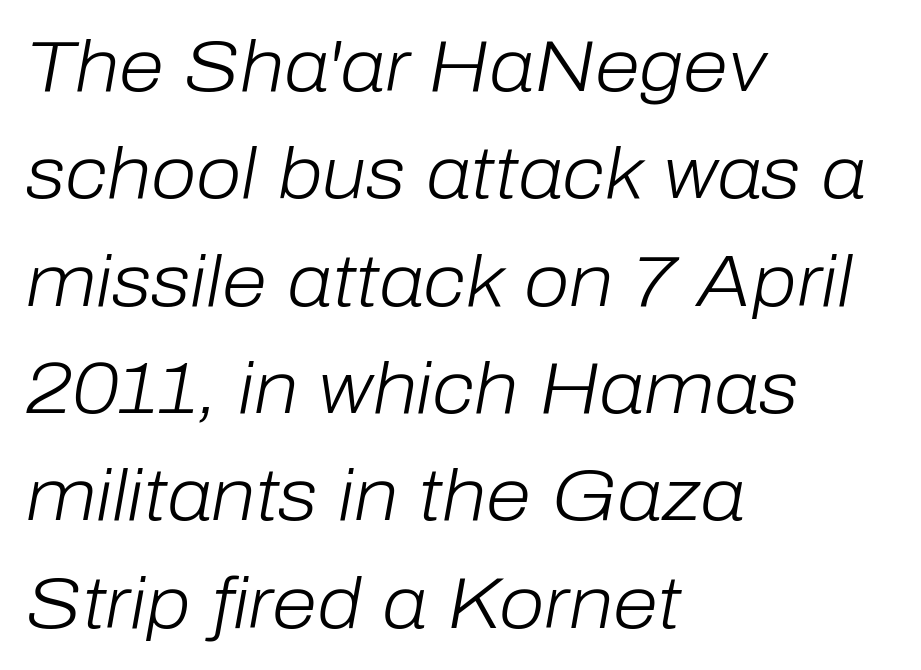
The image shows 73 px light type, italic (leaning right); set left-aligned, normal line spacing (1.47x), normal letter spacing, not underlined; low stroke contrast and a medium x-height.
